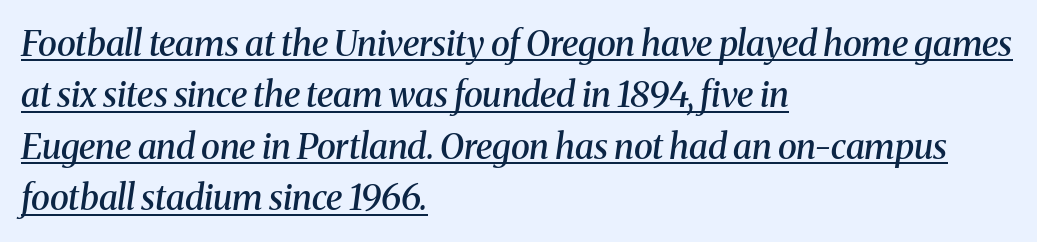
The image shows 35 px semibold serif type, italic (leaning right); set left-aligned, normal line spacing (1.47x), normal letter spacing, underlined; medium stroke contrast and a medium x-height.
